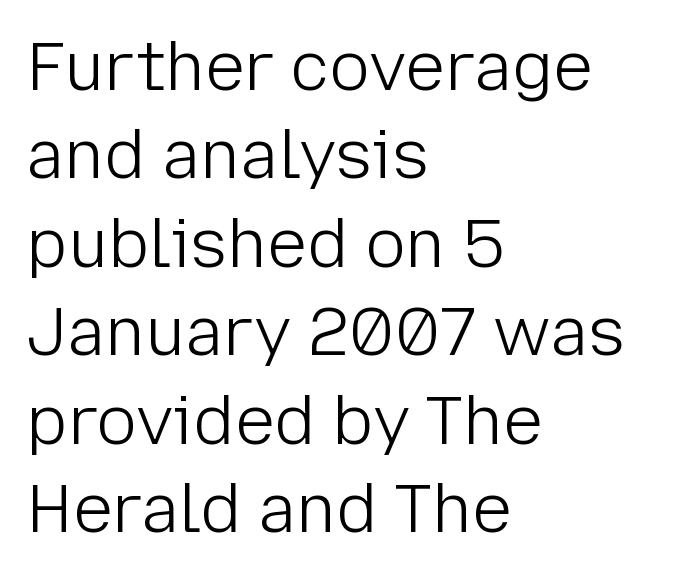
Italic: no, the glyphs are upright roman. Each letter keeps its own natural width here, so spacing adapts to shape. This is not heavy type; no bold has been used. What stands out about the letter spacing? Nothing — it is the standard amount. These lines are composed in type without serifs. Underlining? Definitely not there.
